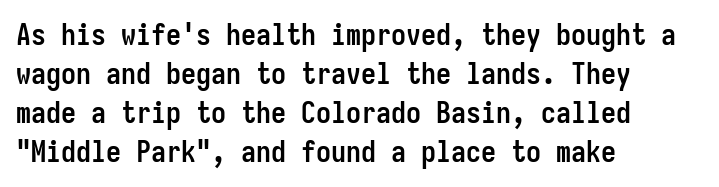
No italicization has been applied; the sample stays upright. Each line starts at the same left margin while the right side varies. Honestly, the letter spacing is just normal — you wouldn't notice it. Here the designer chose a console-style face with uniform glyph widths.
